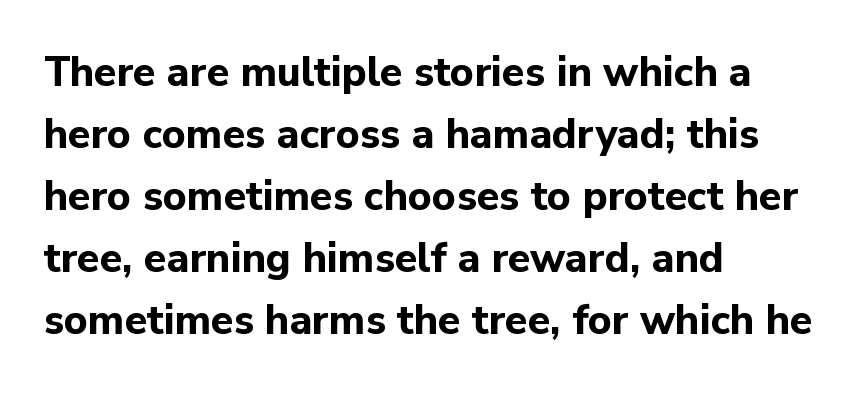
Q: Is the text bold? A: Yes.
Q: Is the text italic (slanted)? A: No, it is upright.
Q: Is the typeface a serif or a sans-serif typeface? A: Sans-serif.
Q: Is the text underlined? A: No.
Q: How is the paragraph aligned? A: Left-aligned.
Q: Is the spacing between letters normal or unusually wide? A: Normal.
Q: Is the spacing between lines tight, normal or loose? A: Normal.
Q: Width (condensed, normal, or wide)? A: Normal.
Q: Stroke contrast? A: Low.
Q: x-height? A: Medium.
Q: Monospaced? A: No.
